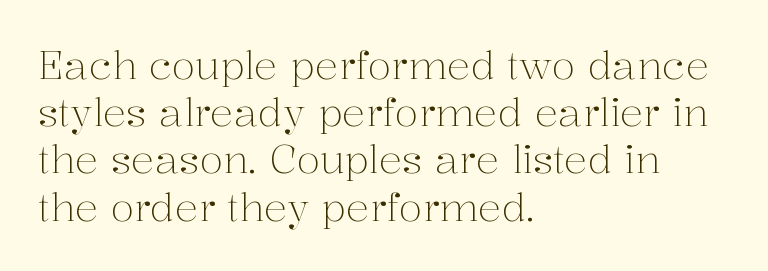
The paragraph shown leans on its left margin. The typography opts for an upright posture over an oblique one. These lines are composed in type with serifs. Descender tails drop into unmarked territory. Each word holds together tightly as a unit, with standard inter-letter gaps.
